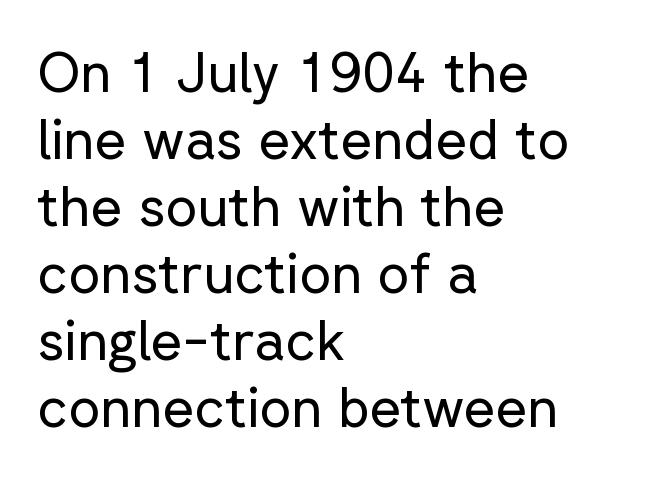
Q: Is the text bold? A: No.
Q: Is the text italic (slanted)? A: No, it is upright.
Q: Is the typeface a serif or a sans-serif typeface? A: Sans-serif.
Q: Is the text underlined? A: No.
Q: How is the paragraph aligned? A: Left-aligned.
Q: Is the spacing between letters normal or unusually wide? A: Normal.
Q: Width (condensed, normal, or wide)? A: Normal.
Q: Stroke contrast? A: Low.
Q: x-height? A: Medium.
Q: Monospaced? A: No.
